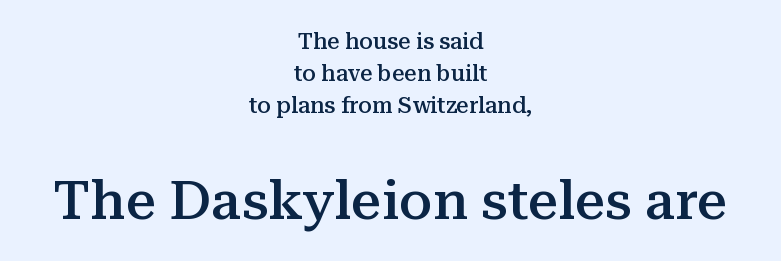
The image shows 54 px semibold serif type, upright; set centered, normal line spacing (1.46x), normal letter spacing, not underlined; the second (bottom) block is 2.45x larger; medium stroke contrast and a medium x-height.
